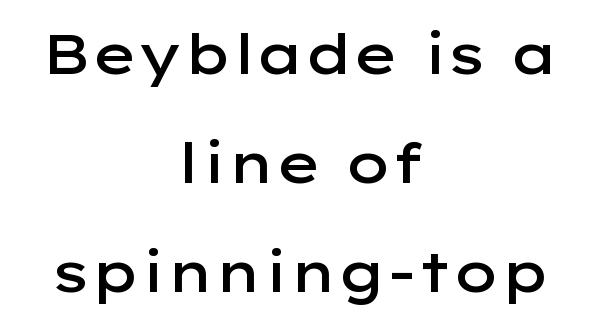
Q: Is the text bold? A: Semi-bold.
Q: Is the text italic (slanted)? A: No, it is upright.
Q: Is the typeface a serif or a sans-serif typeface? A: Sans-serif.
Q: Is the text underlined? A: No.
Q: How is the paragraph aligned? A: Centered.
Q: Is the spacing between letters normal or unusually wide? A: Normal.
Q: Is the spacing between lines tight, normal or loose? A: Loose.
Q: Width (condensed, normal, or wide)? A: Wide.
Q: Stroke contrast? A: Low.
Q: x-height? A: Medium.
Q: Monospaced? A: No.
